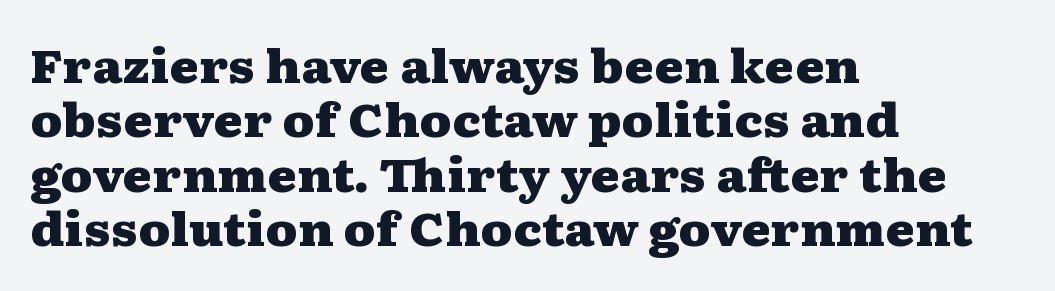
The image shows 45 px heavy, wide serif type, upright; set left-aligned, line spacing 1.21x, normal letter spacing, not underlined; medium stroke contrast and a medium x-height.
